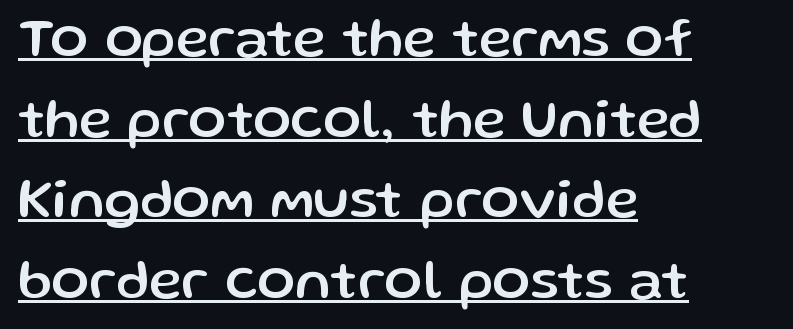
The image shows 56 px sans-serif type, upright; set left-aligned, normal line spacing (1.44x), normal letter spacing, underlined; low stroke contrast and a medium x-height.
